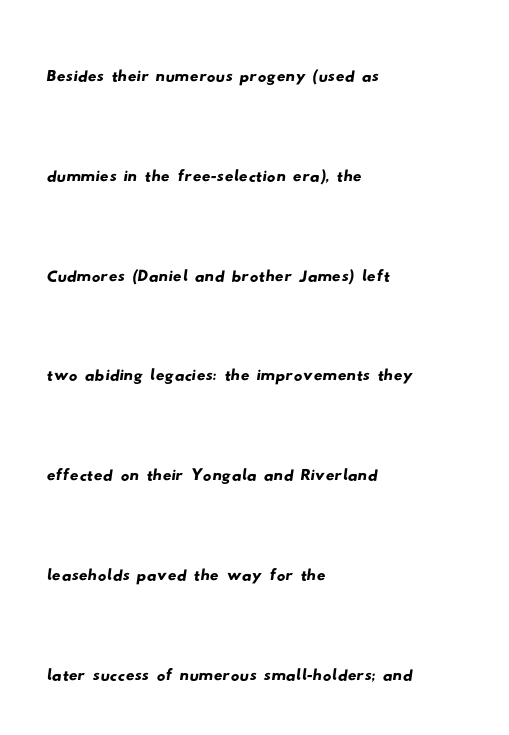
Q: Is the typeface a serif or a sans-serif typeface? A: Sans-serif.
Q: Is the text underlined? A: No.
Q: How is the paragraph aligned? A: Left-aligned.
Q: Is the spacing between letters normal or unusually wide? A: Normal.
Q: Is the spacing between lines tight, normal or loose? A: Loose.
Q: Width (condensed, normal, or wide)? A: Wide.
Q: Stroke contrast? A: Low.
Q: x-height? A: Small.
Q: Monospaced? A: No.
